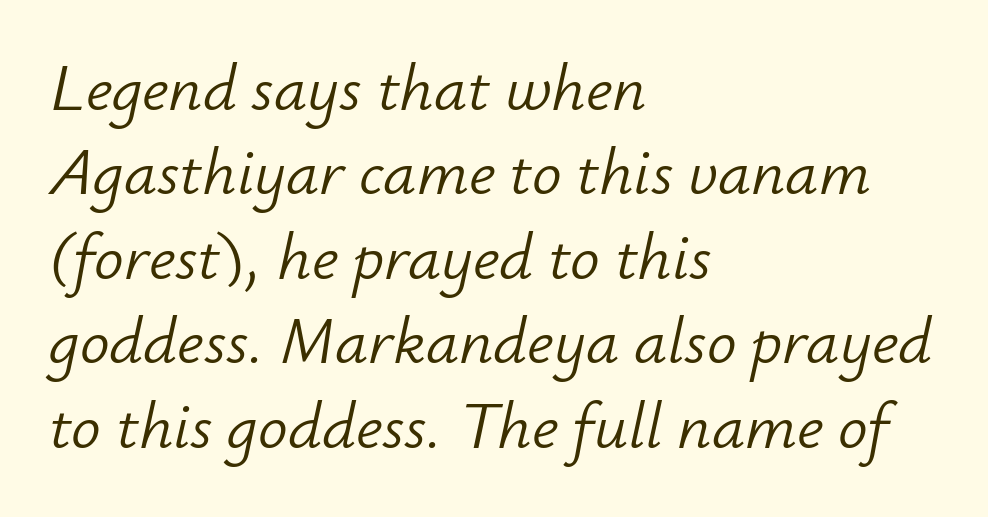
The image shows 66 px light type, italic (leaning right); set left-aligned, normal line spacing (1.28x), normal letter spacing, not underlined; low stroke contrast and a small x-height.
